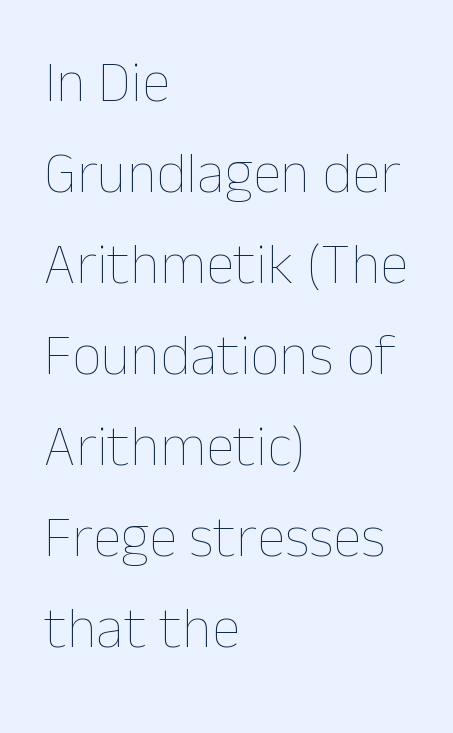
Q: Is the text bold? A: No.
Q: Is the text italic (slanted)? A: No, it is upright.
Q: Is the text underlined? A: No.
Q: How is the paragraph aligned? A: Left-aligned.
Q: Is the spacing between letters normal or unusually wide? A: Normal.
Q: Is the spacing between lines tight, normal or loose? A: Normal.
Q: Width (condensed, normal, or wide)? A: Normal.
Q: Stroke contrast? A: Low.
Q: x-height? A: Medium.
Q: Monospaced? A: No.
